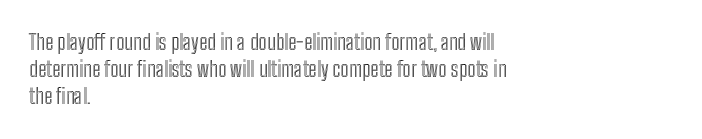
The image shows 21 px text type, upright; set left-aligned, normal line spacing (1.29x), normal letter spacing, not underlined.
